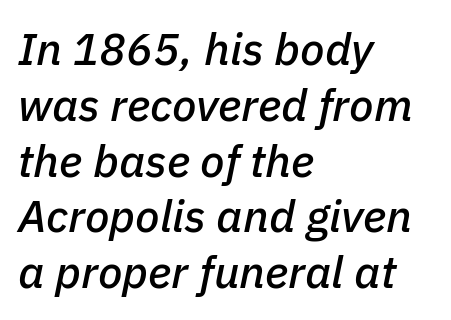
Q: Is the text italic (slanted)? A: Yes, it leans right by about 11 degrees.
Q: Is the text underlined? A: No.
Q: How is the paragraph aligned? A: Left-aligned.
Q: Is the spacing between letters normal or unusually wide? A: Normal.
Q: Width (condensed, normal, or wide)? A: Normal.
Q: Stroke contrast? A: Low.
Q: x-height? A: Medium.
Q: Monospaced? A: No.
